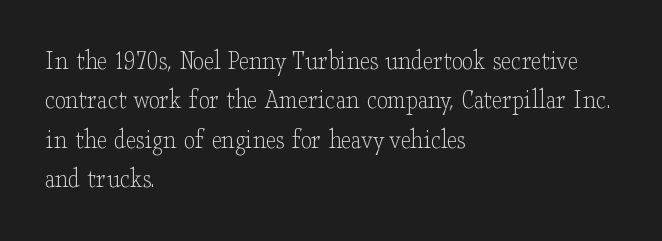
The image shows 28 px light, wide serif type, upright; set left-aligned, normal line spacing (1.41x), normal letter spacing, not underlined; low stroke contrast and a small x-height.
